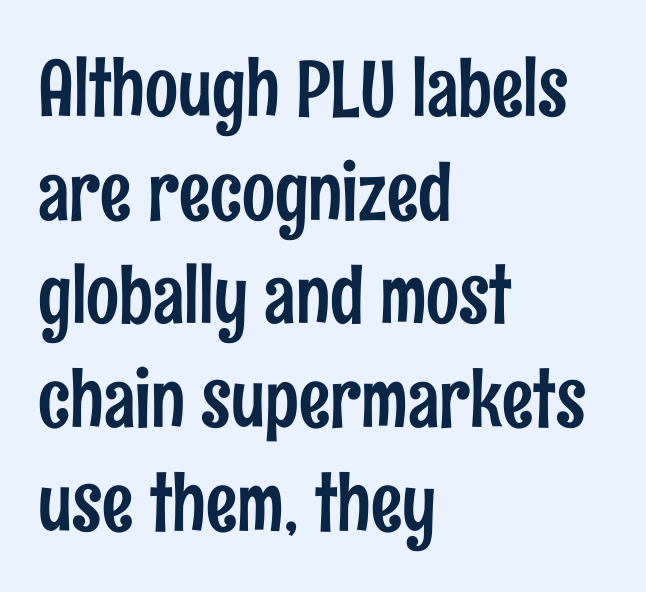
{"serif": "no", "italic": "no", "width": "condensed", "stroke_contrast": "low", "x_height": "medium", "monospaced": "no", "underline": "no", "align": "left", "line_spacing": "normal", "line_spacing_ratio": 1.33, "letter_spacing": "normal", "letter_spacing_em": 0.0, "glyph_px": 78}
